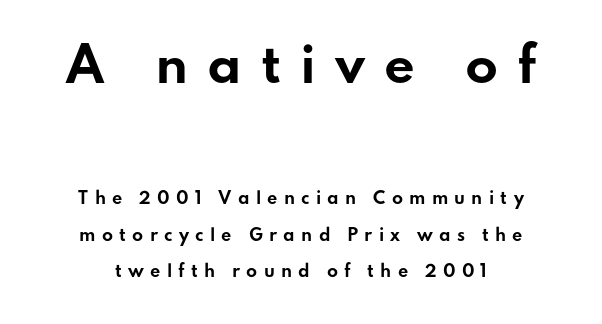
The image shows 48 px bold, wide sans-serif type, upright; set loose line spacing (2.3x), unusually wide letter spacing (+0.39 em), not underlined; the first (top) block is 3.0x larger; low stroke contrast and a small x-height.
